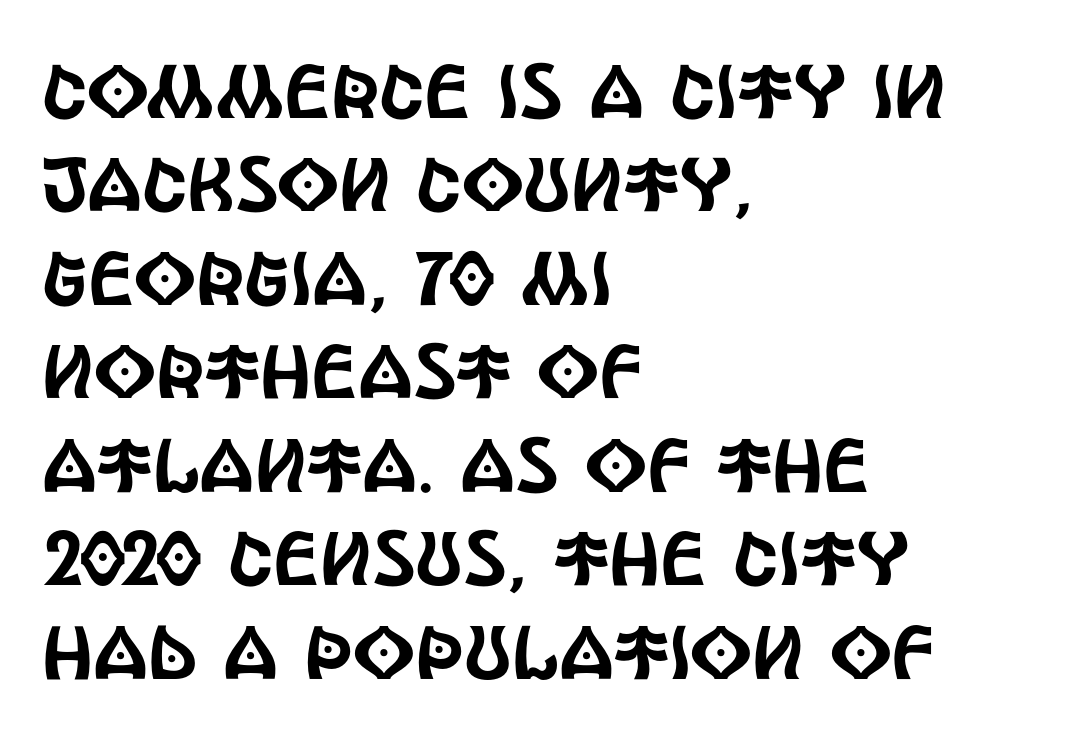
The image shows 76 px condensed sans-serif type, upright; set left-aligned, line spacing 1.23x, normal letter spacing, not underlined; a large x-height.
